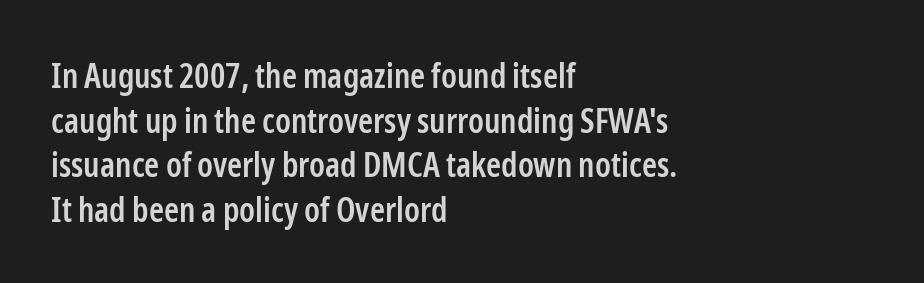
The image shows 34 px semibold, condensed sans-serif type, upright; set left-aligned, normal line spacing (1.31x), normal letter spacing, not underlined; low stroke contrast and a medium x-height.
